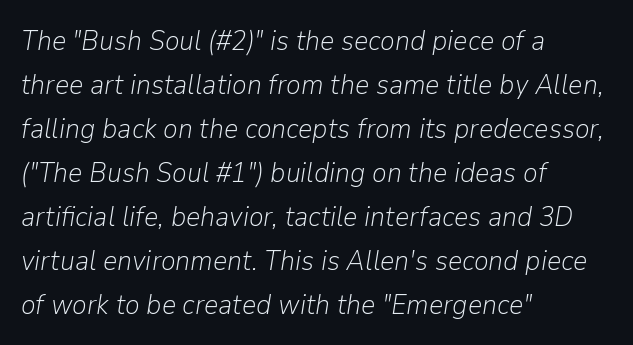
This block has exactly the height ordinary leading produces. Looks like regular typesetting: each glyph gets only the width it needs. The face used here is rendered with its standard letterfit. The lettering tilts uniformly, giving the passage an italic look. Honestly, there is no underline to notice here at all.
